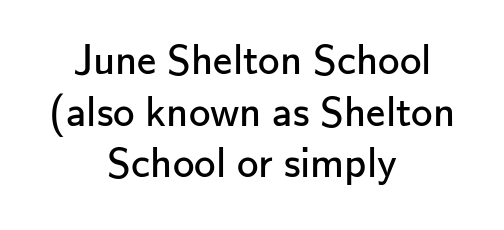
The image shows 43 px regular-weight sans-serif type, upright; set centered, line spacing 1.2x, normal letter spacing, not underlined; low stroke contrast and a small x-height.
